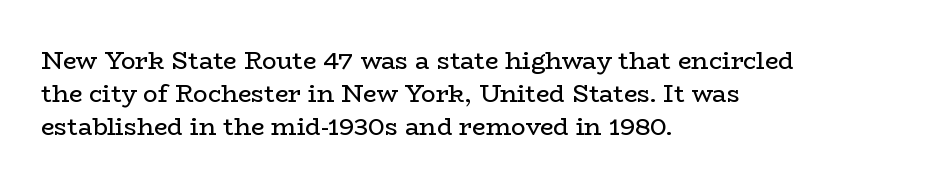
Horizontally, the lines are justified to the leading edge only. A roman cut, with each character standing at attention. The lines sit at an ordinary, default distance from one another. The font sits on the lighter half of the weight spectrum, regular included. Just letters on the line, the space beneath them empty. Standard letterfit; no display-style spreading of the glyphs.
